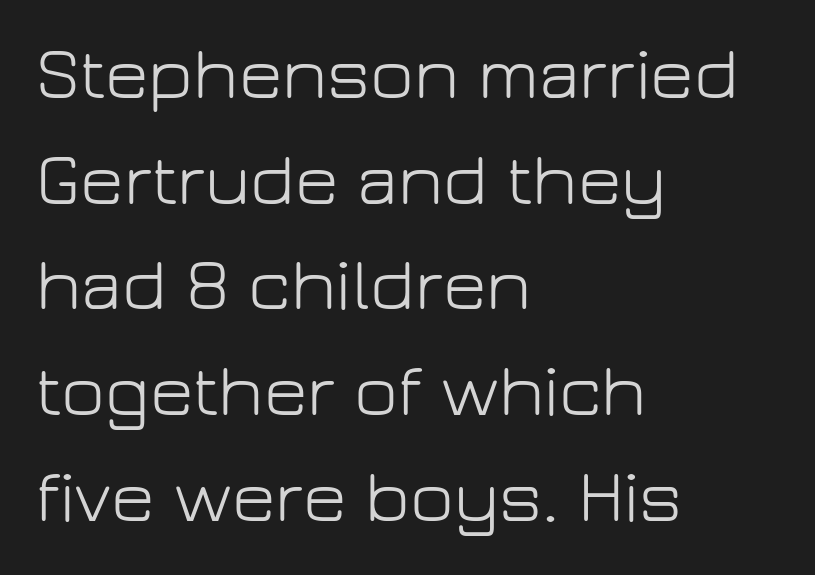
The image shows 75 px light sans-serif type, upright; set left-aligned, normal line spacing (1.41x), normal letter spacing, not underlined; low stroke contrast and a medium x-height.
